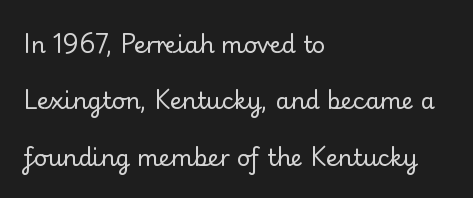
{"italic": "no", "bold": "no", "underline": "no", "align": "left", "line_spacing": "loose", "line_spacing_ratio": 2.45, "letter_spacing": "normal", "letter_spacing_em": 0.0, "glyph_px": 23}
